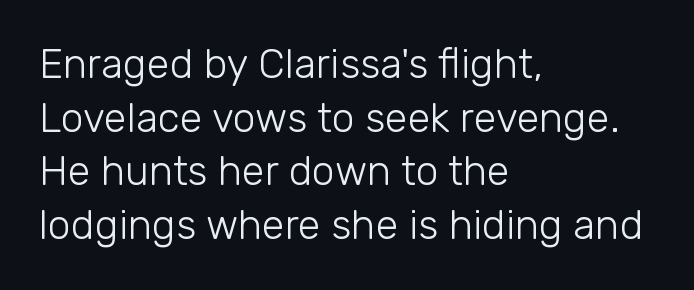
The image shows 41 px light sans-serif type, upright; set left-aligned, normal line spacing (1.31x), normal letter spacing, not underlined; low stroke contrast and a medium x-height.
